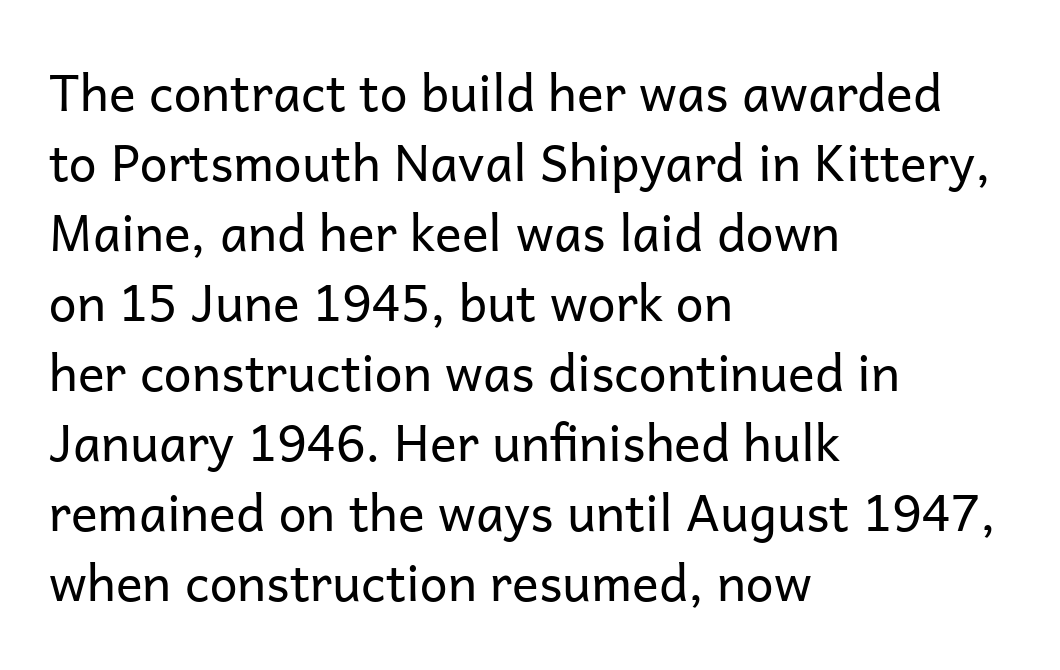
The image shows 50 px regular-weight sans-serif type, upright; set left-aligned, normal line spacing (1.4x), normal letter spacing, not underlined; low stroke contrast and a medium x-height.
